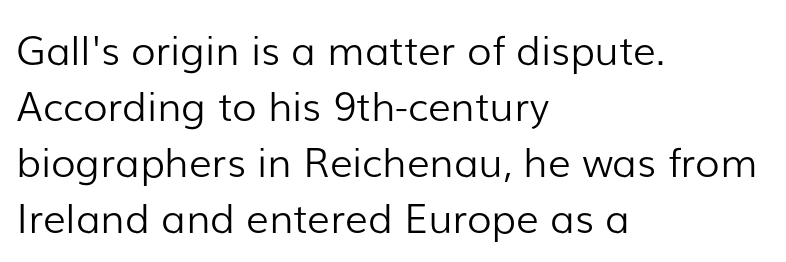
Q: Is the text bold? A: No.
Q: Is the text italic (slanted)? A: No, it is upright.
Q: Is the typeface a serif or a sans-serif typeface? A: Sans-serif.
Q: Is the text underlined? A: No.
Q: How is the paragraph aligned? A: Left-aligned.
Q: Is the spacing between letters normal or unusually wide? A: Normal.
Q: Is the spacing between lines tight, normal or loose? A: Normal.
Q: Width (condensed, normal, or wide)? A: Normal.
Q: Stroke contrast? A: Low.
Q: x-height? A: Medium.
Q: Monospaced? A: No.
